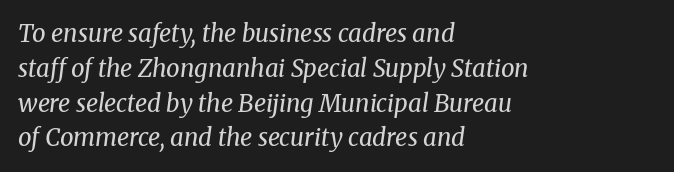
Does extra space separate the letters? No, they use regular spacing. The lines are quadded left. Heft: none added — not bold. Check under the words: just untouched page. Normally led — the rows are evenly, conventionally spaced.
